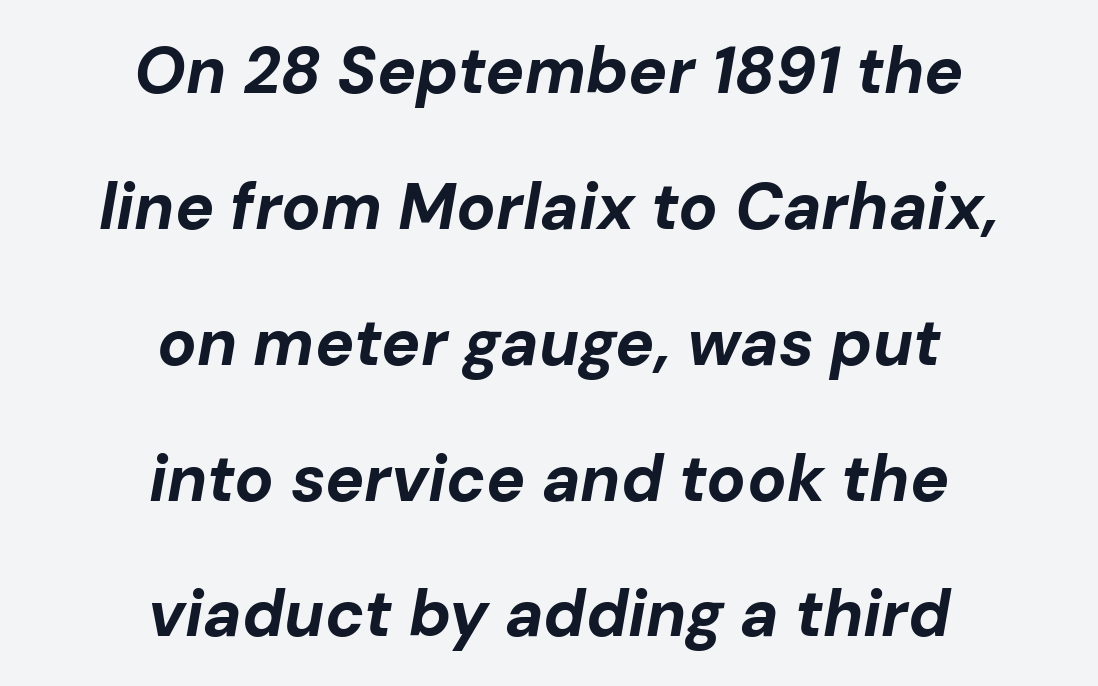
The image shows 65 px bold type, italic (leaning right); set centered, loose line spacing (2.09x), normal letter spacing, not underlined; low stroke contrast and a medium x-height.
